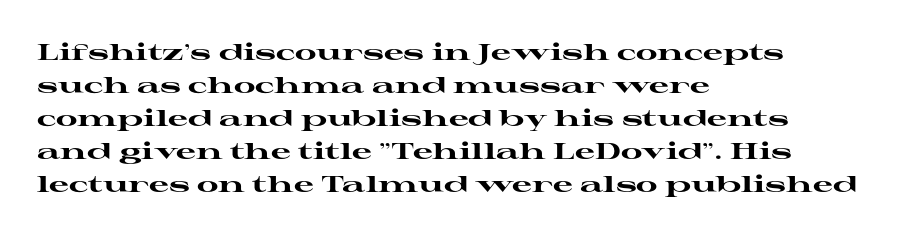
{"italic": "no", "bold": "yes", "underline": "no", "align": "left", "line_spacing": "normal", "line_spacing_ratio": 1.5, "letter_spacing": "normal", "letter_spacing_em": 0.0, "glyph_px": 22}
